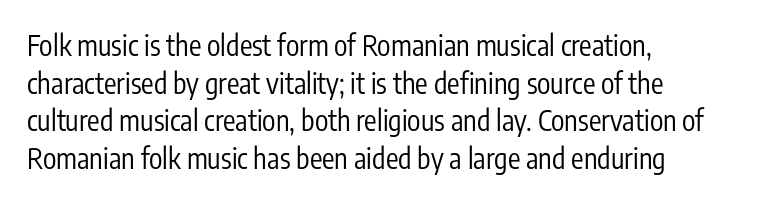
Q: Is the text bold? A: No.
Q: Is the text italic (slanted)? A: No, it is upright.
Q: Is the typeface a serif or a sans-serif typeface? A: Sans-serif.
Q: Is the text underlined? A: No.
Q: How is the paragraph aligned? A: Left-aligned.
Q: Is the spacing between letters normal or unusually wide? A: Normal.
Q: Is the spacing between lines tight, normal or loose? A: Normal.
Q: Width (condensed, normal, or wide)? A: Condensed.
Q: Stroke contrast? A: Low.
Q: x-height? A: Medium.
Q: Monospaced? A: No.
